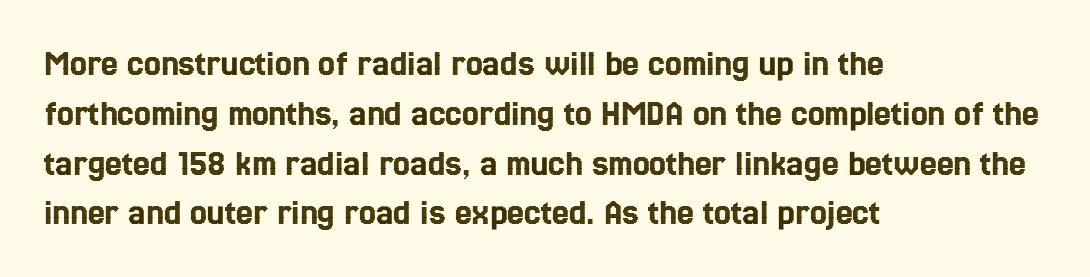
The image shows 38 px condensed type, upright; set left-aligned, normal line spacing (1.31x), normal letter spacing, not underlined; a medium x-height.
